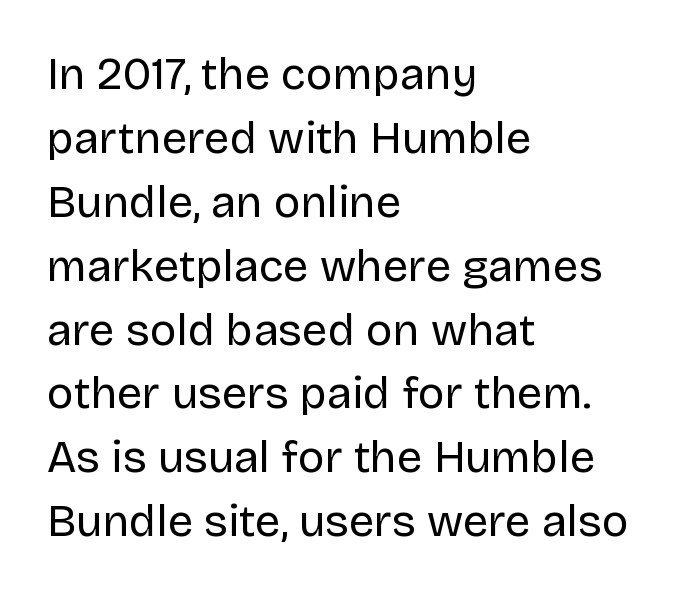
The image shows 45 px regular-weight sans-serif type, upright; set left-aligned, normal line spacing (1.42x), normal letter spacing, not underlined; low stroke contrast and a large x-height.
